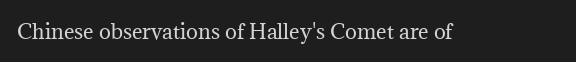
Posture: upright roman. Short note: letters normally spaced. The weight would be labelled regular, book, light, or lighter still. Lines of text with bare space underneath.
